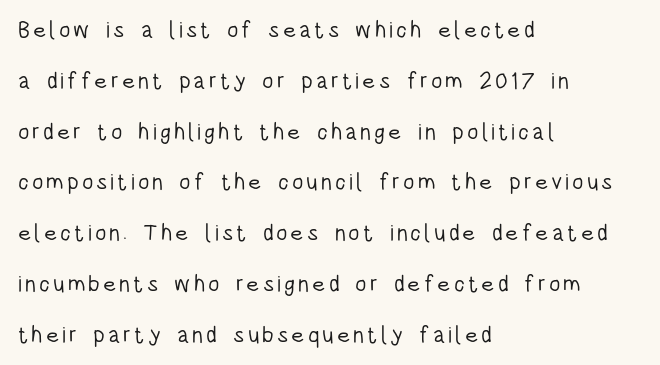
{"italic": "no", "bold": "no", "underline": "no", "align": "left", "line_spacing": "loose", "line_spacing_ratio": 2.21, "glyph_px": 23}
